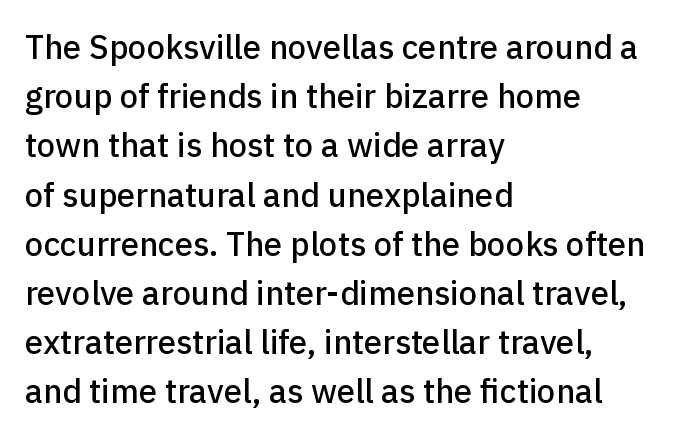
The image shows 33 px sans-serif type, upright; set left-aligned, normal line spacing (1.49x), normal letter spacing, not underlined; low stroke contrast and a medium x-height.
